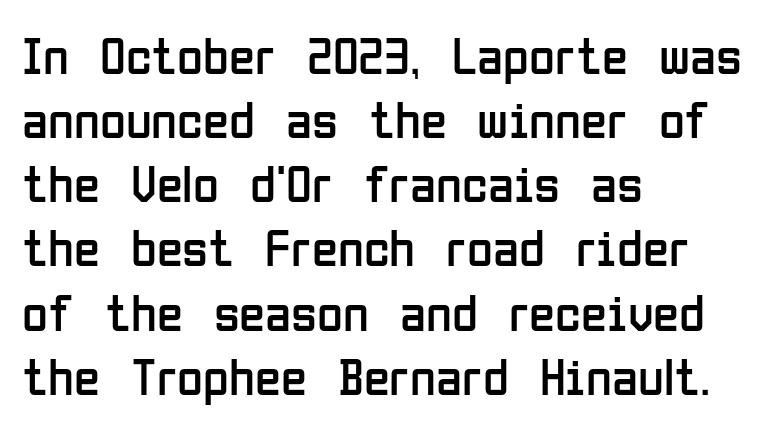
The image shows 53 px regular-weight, condensed sans-serif type, upright; set left-aligned, line spacing 1.21x, normal letter spacing, not underlined; low stroke contrast and a medium x-height.
